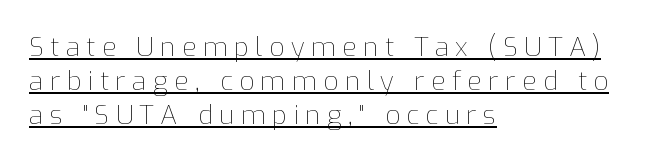
Q: Is the text bold? A: No.
Q: Is the text italic (slanted)? A: No, it is upright.
Q: Is the text underlined? A: Yes.
Q: How is the paragraph aligned? A: Left-aligned.
Q: Is the spacing between letters normal or unusually wide? A: Unusually wide.
Q: Is the spacing between lines tight, normal or loose? A: Normal.
